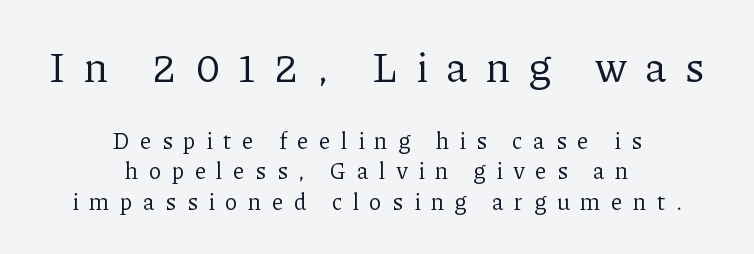
Q: Is the text bold? A: No.
Q: Is the text italic (slanted)? A: No, it is upright.
Q: Is the typeface a serif or a sans-serif typeface? A: Serif.
Q: Is the text underlined? A: No.
Q: How is the paragraph aligned? A: Centered.
Q: Is the spacing between letters normal or unusually wide? A: Unusually wide.
Q: Is the spacing between lines tight, normal or loose? A: Normal.
Q: Which block of text is set in a larger size, the first (top) or the second (bottom)? A: The first (top) one.
Q: Width (condensed, normal, or wide)? A: Normal.
Q: Stroke contrast? A: Low.
Q: x-height? A: Medium.
Q: Monospaced? A: No.
